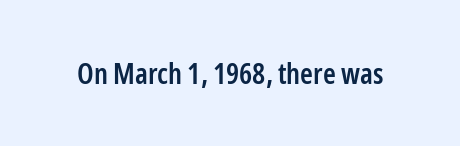
{"serif": "no", "italic": "no", "bold": "semi", "weight": "semibold", "width": "condensed", "stroke_contrast": "low", "x_height": "medium", "monospaced": "no", "underline": "no", "letter_spacing": "normal", "letter_spacing_em": 0.0, "glyph_px": 29}
